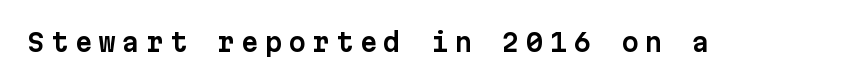
{"italic": "no", "underline": "no", "letter_spacing": "wide", "letter_spacing_em": 0.25, "glyph_px": 25}
